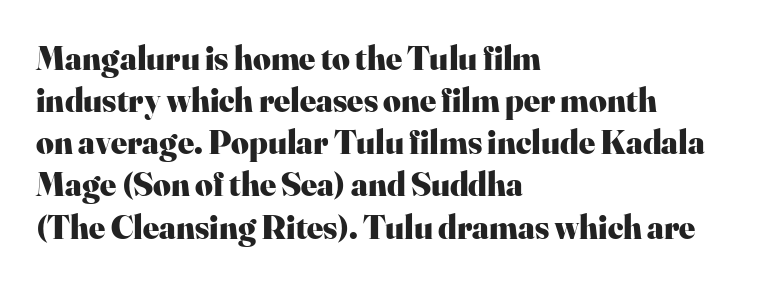
Q: Is the text bold? A: Yes.
Q: Is the text italic (slanted)? A: No, it is upright.
Q: Is the typeface a serif or a sans-serif typeface? A: Serif.
Q: Is the text underlined? A: No.
Q: How is the paragraph aligned? A: Left-aligned.
Q: Is the spacing between letters normal or unusually wide? A: Normal.
Q: Width (condensed, normal, or wide)? A: Normal.
Q: Stroke contrast? A: High.
Q: x-height? A: Small.
Q: Monospaced? A: No.
